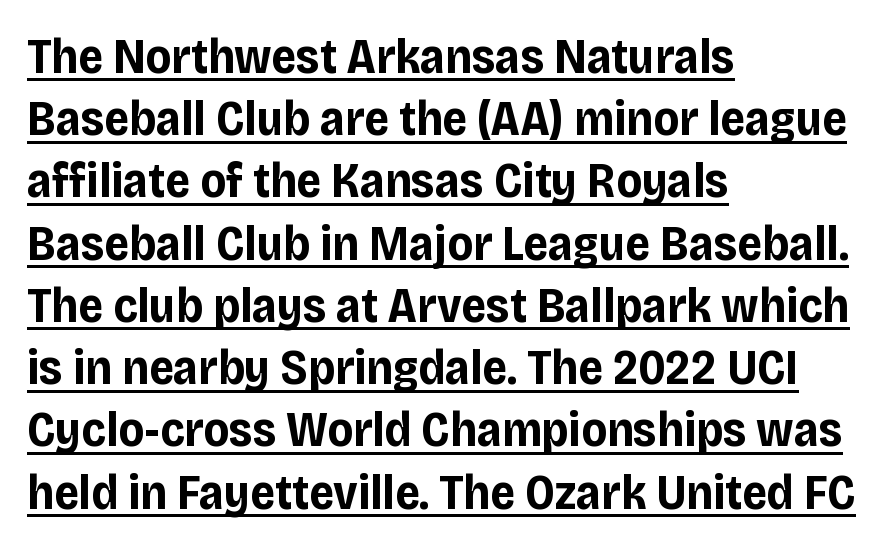
The image shows 49 px bold sans-serif type, upright; set left-aligned, normal line spacing (1.27x), normal letter spacing, underlined; low stroke contrast and a large x-height.
